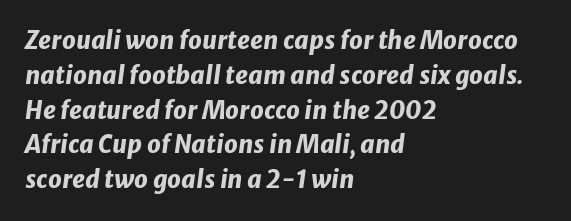
Inter-character spacing is left at the font's built-in metrics. A typesetter would mark this as italic. Summary of weight: heavy, a full bold. A normal amount of white space separates one row of letters from the next.
